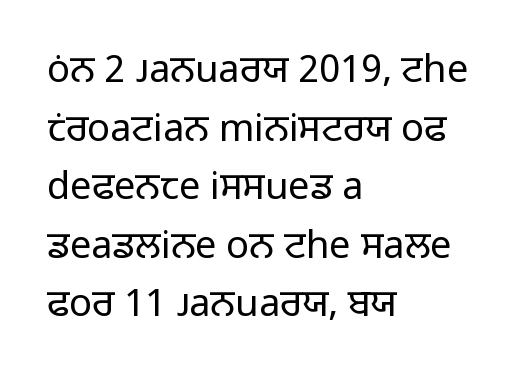
Q: Is the text bold? A: No.
Q: Is the text italic (slanted)? A: No, it is upright.
Q: Is the typeface a serif or a sans-serif typeface? A: Sans-serif.
Q: Is the text underlined? A: No.
Q: How is the paragraph aligned? A: Left-aligned.
Q: Is the spacing between letters normal or unusually wide? A: Normal.
Q: Is the spacing between lines tight, normal or loose? A: Normal.
Q: Width (condensed, normal, or wide)? A: Normal.
Q: Stroke contrast? A: Low.
Q: x-height? A: Medium.
Q: Monospaced? A: No.
